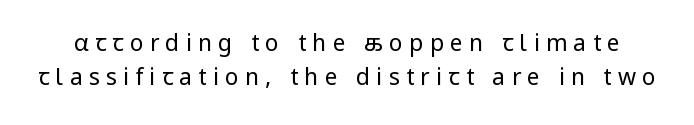
{"italic": "no", "bold": "no", "underline": "no", "line_spacing": "normal", "line_spacing_ratio": 1.49, "letter_spacing": "wide", "letter_spacing_em": 0.27, "glyph_px": 23}
